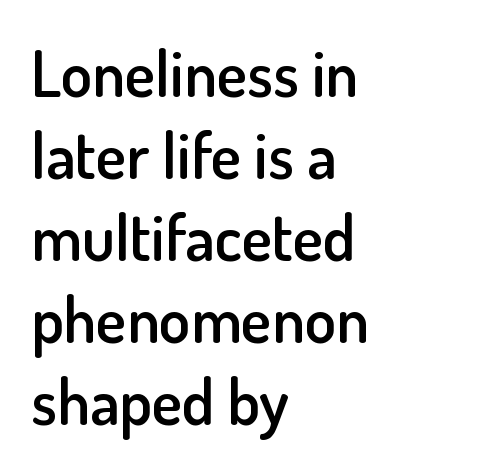
{"serif": "no", "italic": "no", "bold": "semi", "weight": "semibold", "width": "normal", "stroke_contrast": "low", "x_height": "small", "monospaced": "no", "underline": "no", "align": "left", "line_spacing": "normal", "line_spacing_ratio": 1.28, "letter_spacing": "normal", "letter_spacing_em": 0.0, "glyph_px": 64}
